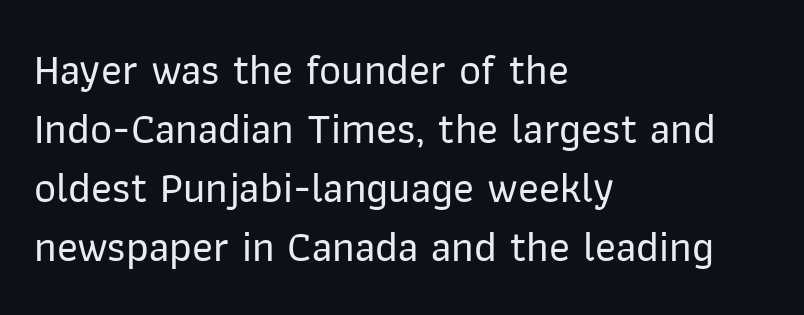
Q: Is the text italic (slanted)? A: No, it is upright.
Q: Is the typeface a serif or a sans-serif typeface? A: Sans-serif.
Q: Is the text underlined? A: No.
Q: How is the paragraph aligned? A: Left-aligned.
Q: Is the spacing between letters normal or unusually wide? A: Normal.
Q: Is the spacing between lines tight, normal or loose? A: Normal.
Q: Width (condensed, normal, or wide)? A: Normal.
Q: Stroke contrast? A: Low.
Q: x-height? A: Medium.
Q: Monospaced? A: No.
